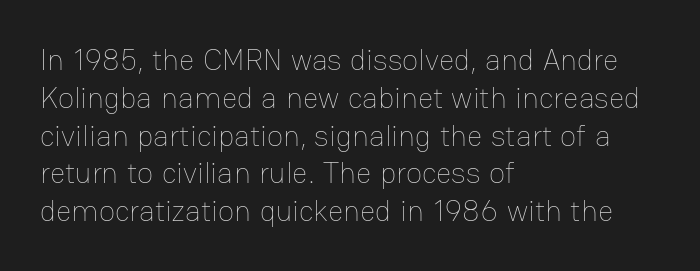
The image shows 30 px thin type, upright; set left-aligned, normal line spacing (1.26x), normal letter spacing, not underlined; low stroke contrast and a medium x-height.
